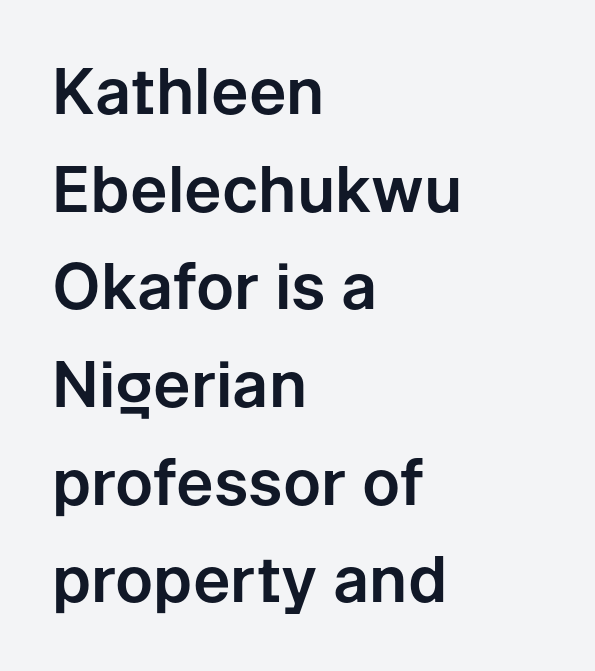
{"serif": "no", "italic": "no", "width": "normal", "stroke_contrast": "low", "x_height": "medium", "monospaced": "no", "underline": "no", "align": "left", "line_spacing": "normal", "line_spacing_ratio": 1.55, "letter_spacing": "normal", "letter_spacing_em": 0.0, "glyph_px": 63}
